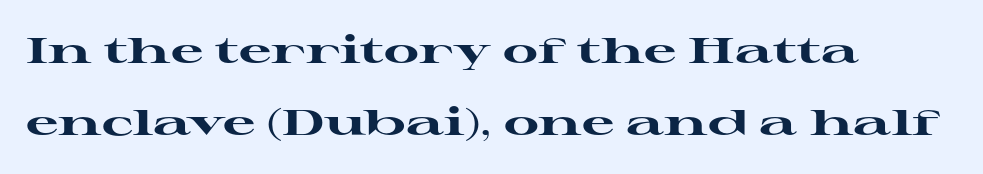
Line beginnings align vertically; line endings do not. Clear beneath every line of the passage. You could call the tracking neutral — neither tight nor loose. Think of a printed novel: that variable character pitch is what you see here.
